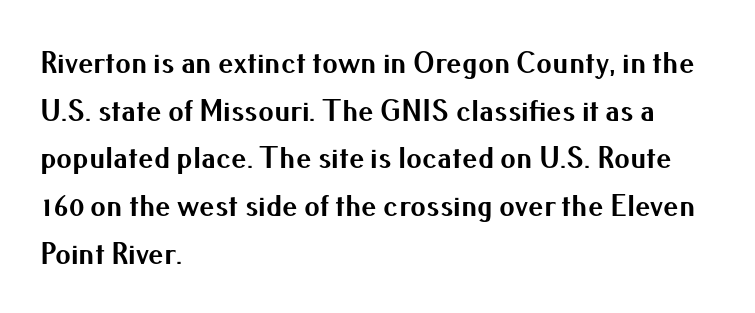
The leading is moderate, giving the passage an even texture. Does the weight exceed regular? Yes, all the way to bold. Tracking value appears to be zero — textbook default spacing. The letters advance in unequal steps, a hallmark of proportional type. Check where the strokes stop: nothing finishes them off — pure sans.
